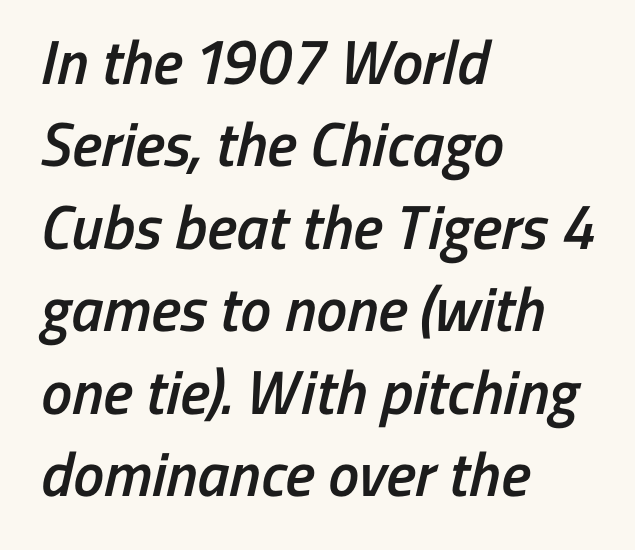
Q: Is the text bold? A: Semi-bold.
Q: Is the typeface a serif or a sans-serif typeface? A: Sans-serif.
Q: Is the text underlined? A: No.
Q: How is the paragraph aligned? A: Left-aligned.
Q: Is the spacing between letters normal or unusually wide? A: Normal.
Q: Is the spacing between lines tight, normal or loose? A: Normal.
Q: Width (condensed, normal, or wide)? A: Condensed.
Q: Stroke contrast? A: Low.
Q: x-height? A: Medium.
Q: Monospaced? A: No.
